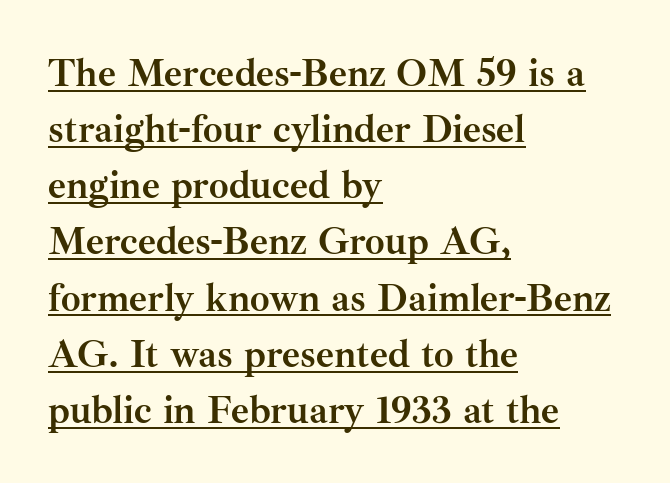
Q: Is the text bold? A: Yes.
Q: Is the text italic (slanted)? A: No, it is upright.
Q: Is the typeface a serif or a sans-serif typeface? A: Serif.
Q: Is the text underlined? A: Yes.
Q: How is the paragraph aligned? A: Left-aligned.
Q: Is the spacing between letters normal or unusually wide? A: Normal.
Q: Is the spacing between lines tight, normal or loose? A: Normal.
Q: Width (condensed, normal, or wide)? A: Normal.
Q: Stroke contrast? A: Medium.
Q: x-height? A: Small.
Q: Monospaced? A: No.
